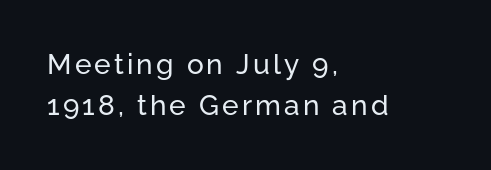
Q: Is the text italic (slanted)? A: No, it is upright.
Q: Is the typeface a serif or a sans-serif typeface? A: Sans-serif.
Q: Is the text underlined? A: No.
Q: How is the paragraph aligned? A: Left-aligned.
Q: Is the spacing between lines tight, normal or loose? A: Normal.
Q: Width (condensed, normal, or wide)? A: Normal.
Q: Stroke contrast? A: Low.
Q: x-height? A: Medium.
Q: Monospaced? A: No.
